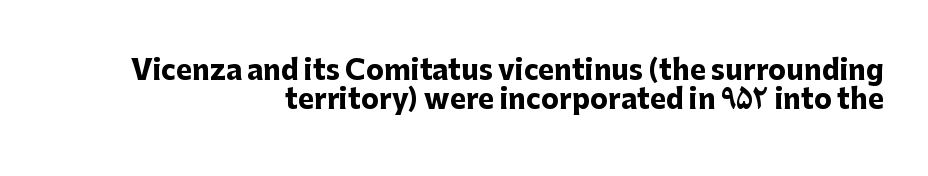
Italic? Not at all — the glyphs are vertical. As a designer I'd log this as weight 700, bold. The lines are packed closely together with very little leading. Plain, unruled lines of type.
